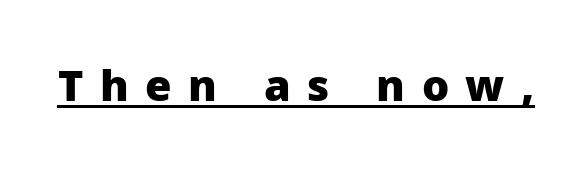
{"serif": "no", "italic": "no", "bold": "yes", "weight": "heavy", "width": "normal", "stroke_contrast": "low", "x_height": "medium", "monospaced": "no", "underline": "yes", "letter_spacing": "wide", "letter_spacing_em": 0.38, "glyph_px": 43}
